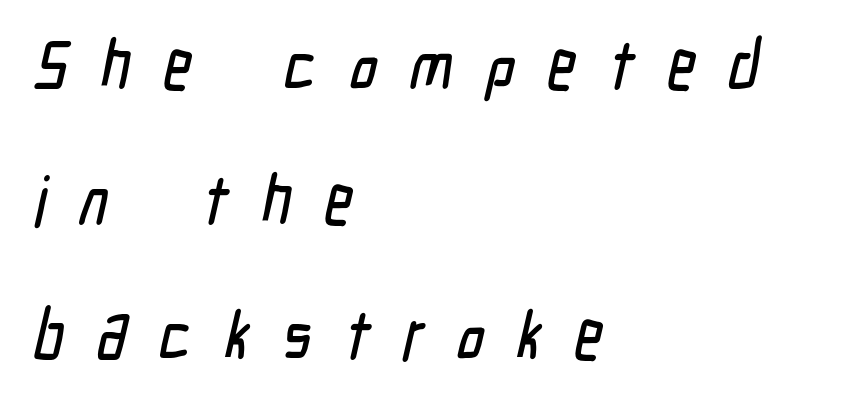
The image shows 69 px condensed sans-serif type; set left-aligned, loose line spacing (1.96x), unusually wide letter spacing (+0.47 em), not underlined; low stroke contrast and a medium x-height.
